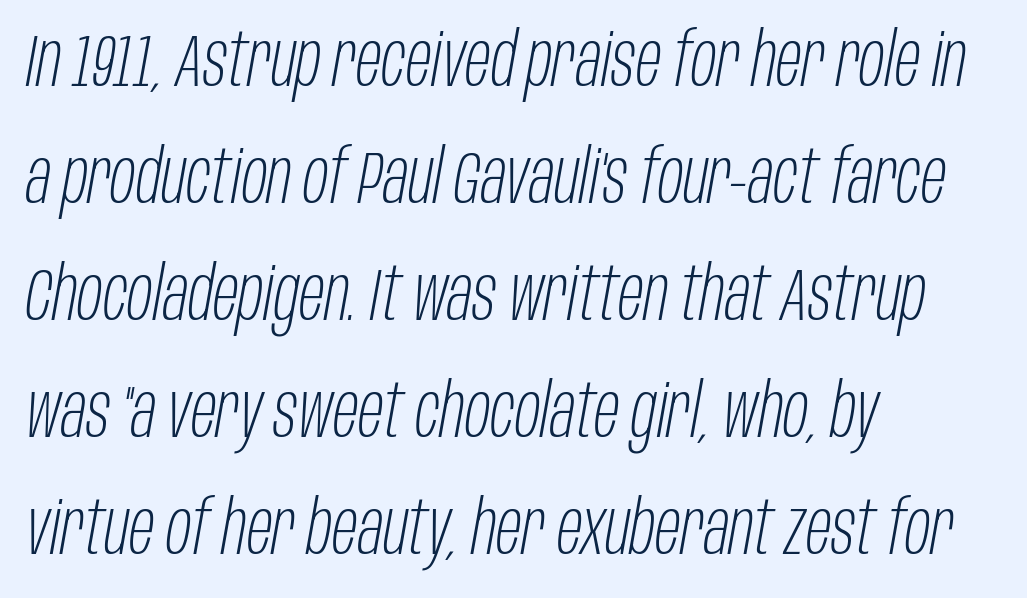
{"italic": "yes", "lean": "right", "slant_degrees": 10, "bold": "no", "weight": "light", "width": "condensed", "stroke_contrast": "low", "x_height": "large", "monospaced": "no", "underline": "no", "align": "left", "line_spacing": "normal", "line_spacing_ratio": 1.56, "letter_spacing": "normal", "letter_spacing_em": 0.0, "glyph_px": 75}
